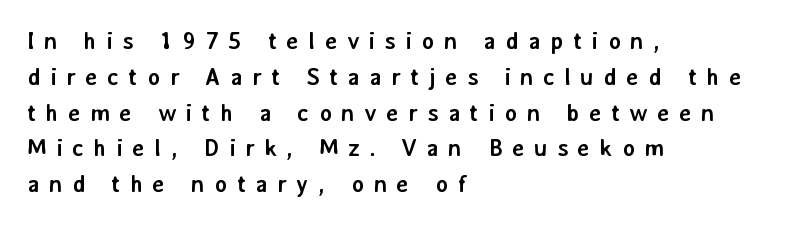
Look at the tracking — it's clearly loosened, letters drifting apart. The glyphs are unaccompanied by any horizontal stroke below them. Normally led — the rows are evenly, conventionally spaced. Caption: multi-line text, flush left, ragged right. Set as a true bold cut, around the 700 mark.
